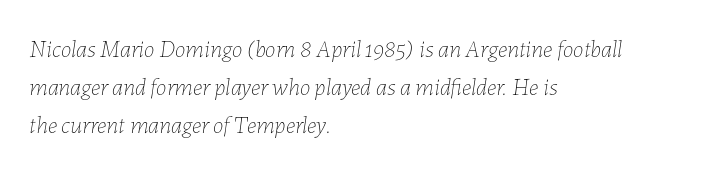
The image shows 24 px text type, italic (leaning right); set left-aligned, normal line spacing (1.59x), normal letter spacing, not underlined.
